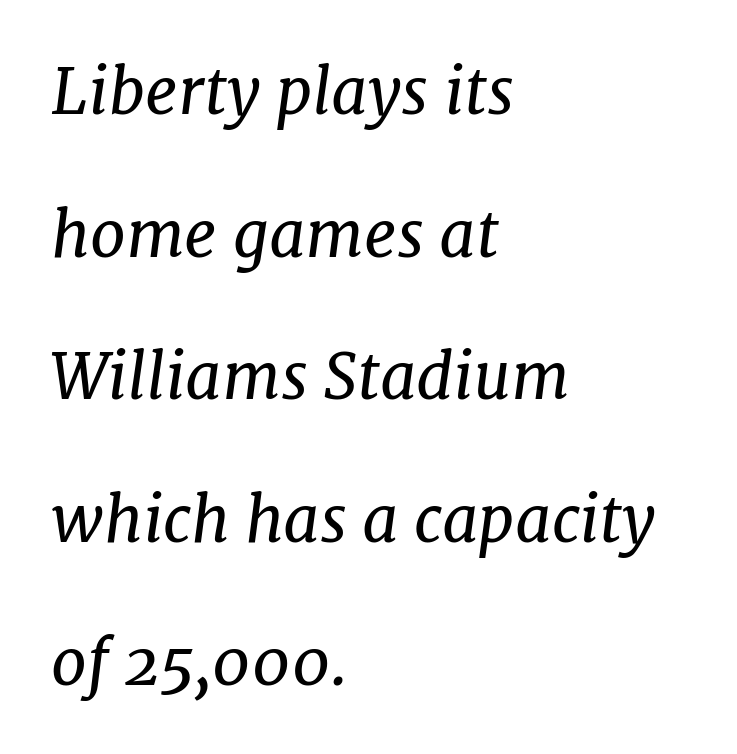
The image shows 64 px regular-weight serif type, italic (leaning right); set left-aligned, loose line spacing (2.23x), normal letter spacing, not underlined; low stroke contrast and a medium x-height.
